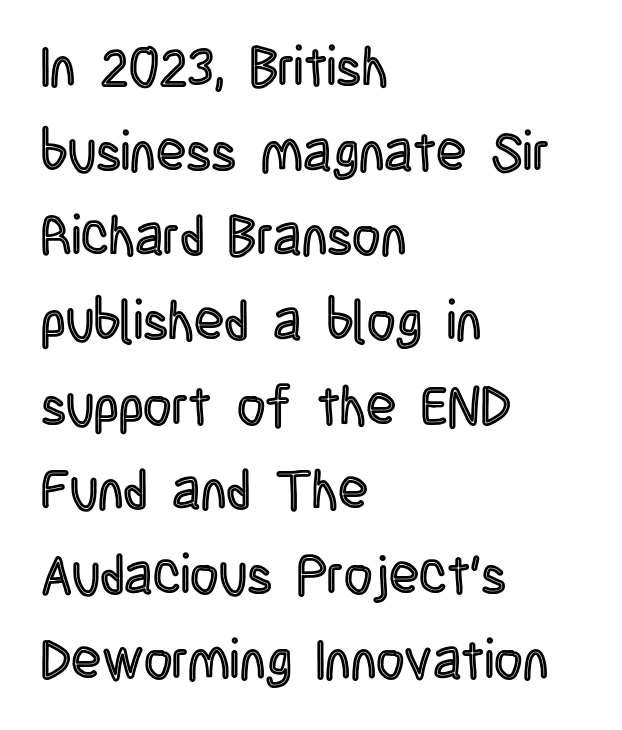
{"italic": "no", "width": "condensed", "x_height": "large", "monospaced": "no", "underline": "no", "align": "left", "line_spacing": "normal", "line_spacing_ratio": 1.54, "letter_spacing": "normal", "letter_spacing_em": 0.0, "glyph_px": 55}
